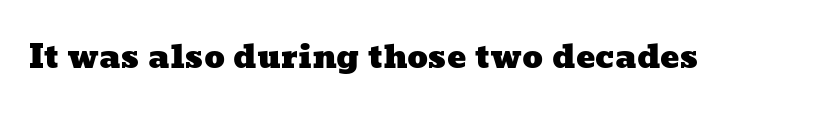
{"width": "wide", "stroke_contrast": "low", "x_height": "medium", "monospaced": "no", "underline": "no", "letter_spacing": "normal", "letter_spacing_em": 0.0, "glyph_px": 32}
